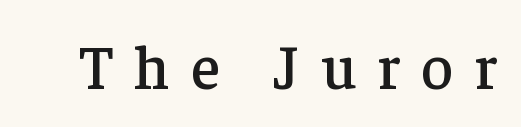
{"serif": "yes", "italic": "no", "width": "normal", "stroke_contrast": "low", "x_height": "medium", "monospaced": "no", "underline": "no", "letter_spacing": "wide", "letter_spacing_em": 0.34, "glyph_px": 62}
